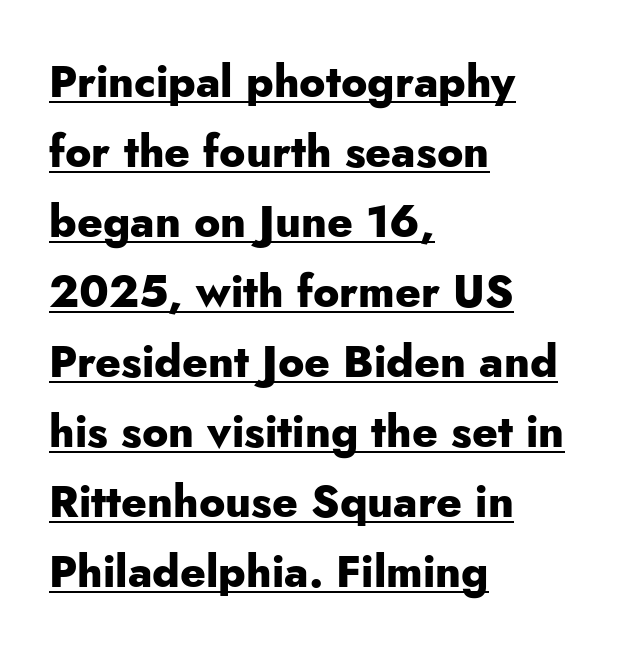
{"serif": "no", "italic": "no", "bold": "yes", "weight": "heavy", "width": "normal", "stroke_contrast": "low", "x_height": "small", "monospaced": "no", "underline": "yes", "align": "left", "line_spacing": "normal", "line_spacing_ratio": 1.59, "letter_spacing": "normal", "letter_spacing_em": 0.0, "glyph_px": 44}
